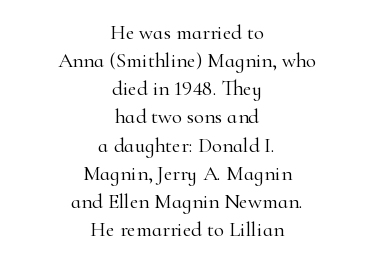
Honestly, there is no underline to notice here at all. Italic? Not at all — the glyphs are vertical. The face looks like a standard text weight, possibly lighter. In CSS terms this would be text-align: center. Honestly, the letter spacing is just normal — you wouldn't notice it. Leading matches the norm, producing a regular column.
